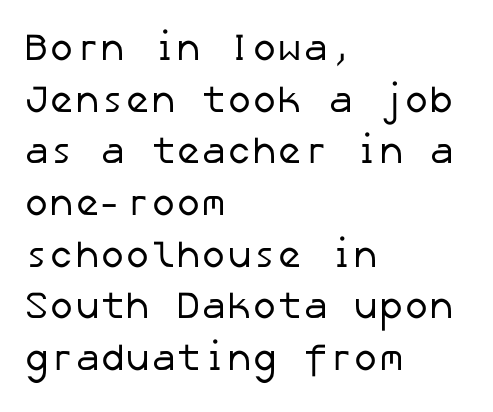
{"serif": "no", "bold": "no", "weight": "regular", "width": "normal", "stroke_contrast": "low", "x_height": "medium", "underline": "no", "align": "left", "line_spacing": "normal", "line_spacing_ratio": 1.36, "letter_spacing": "normal", "letter_spacing_em": 0.0, "glyph_px": 38}
